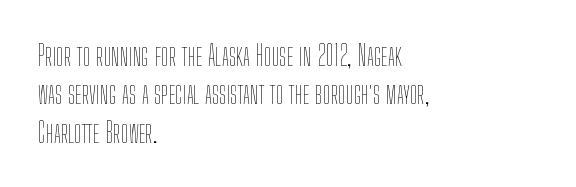
{"italic": "no", "bold": "no", "weight": "thin", "width": "condensed", "stroke_contrast": "low", "x_height": "medium", "monospaced": "no", "underline": "no", "align": "left", "line_spacing": "normal", "line_spacing_ratio": 1.37, "letter_spacing": "normal", "letter_spacing_em": 0.0, "glyph_px": 28}
